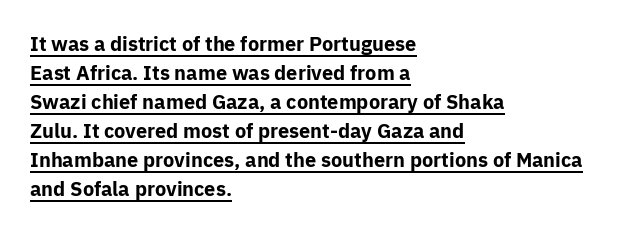
Q: Is the text bold? A: Yes.
Q: Is the text italic (slanted)? A: No, it is upright.
Q: Is the text underlined? A: Yes.
Q: How is the paragraph aligned? A: Left-aligned.
Q: Is the spacing between letters normal or unusually wide? A: Normal.
Q: Is the spacing between lines tight, normal or loose? A: Normal.
